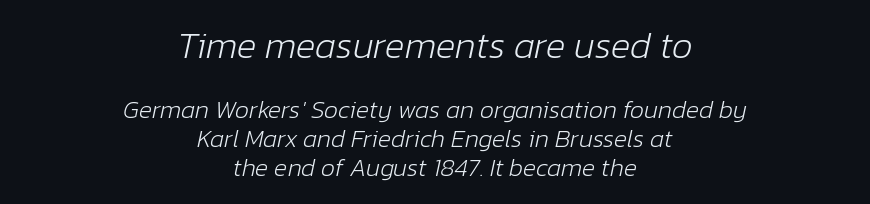
Q: Is the text bold? A: No.
Q: Is the text italic (slanted)? A: Yes, it leans right by about 12 degrees.
Q: Is the text underlined? A: No.
Q: How is the paragraph aligned? A: Centered.
Q: Is the spacing between letters normal or unusually wide? A: Normal.
Q: Which block of text is set in a larger size, the first (top) or the second (bottom)? A: The first (top) one.
Q: Width (condensed, normal, or wide)? A: Normal.
Q: Stroke contrast? A: Low.
Q: x-height? A: Medium.
Q: Monospaced? A: No.
